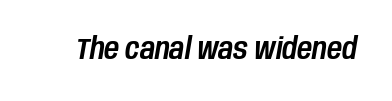
{"italic": "yes", "lean": "right", "slant_degrees": 10, "width": "condensed", "stroke_contrast": "low", "x_height": "large", "monospaced": "no", "underline": "no", "letter_spacing": "normal", "letter_spacing_em": 0.0, "glyph_px": 29}
